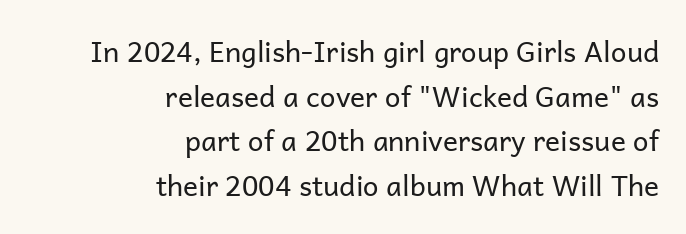
{"serif": "no", "italic": "no", "bold": "no", "weight": "regular", "width": "normal", "stroke_contrast": "low", "x_height": "medium", "monospaced": "no", "underline": "no", "align": "right", "line_spacing": "normal", "line_spacing_ratio": 1.59, "letter_spacing": "normal", "letter_spacing_em": 0.0, "glyph_px": 28}
